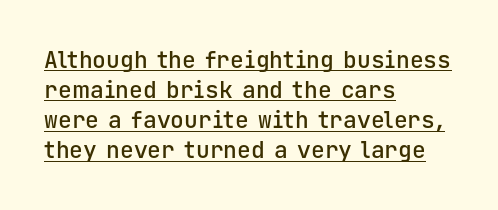
The image shows 23 px text type, upright; set left-aligned, normal line spacing (1.31x), normal letter spacing, underlined.
